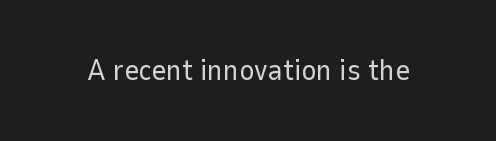
{"serif": "no", "italic": "no", "bold": "no", "weight": "regular", "width": "normal", "stroke_contrast": "low", "x_height": "medium", "monospaced": "no", "underline": "no", "letter_spacing": "normal", "letter_spacing_em": 0.0, "glyph_px": 29}
